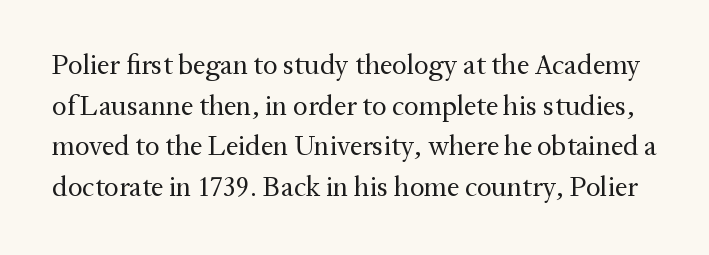
The image shows 28 px regular-weight serif type, upright; set normal line spacing (1.45x), normal letter spacing, not underlined; medium stroke contrast and a medium x-height.
